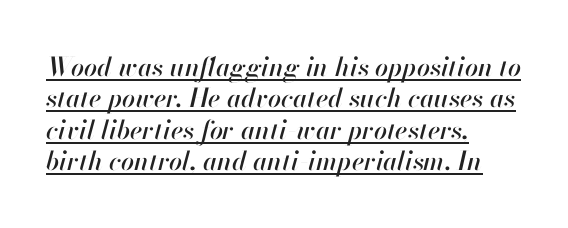
{"italic": "yes", "lean": "right", "slant_degrees": 13, "underline": "yes", "align": "left", "line_spacing_ratio": 1.21, "letter_spacing": "normal", "letter_spacing_em": 0.0, "glyph_px": 26}
